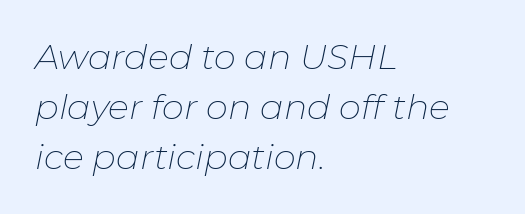
Q: Is the text bold? A: No.
Q: Is the text italic (slanted)? A: Yes, it leans right by about 11 degrees.
Q: Is the text underlined? A: No.
Q: How is the paragraph aligned? A: Left-aligned.
Q: Is the spacing between letters normal or unusually wide? A: Normal.
Q: Is the spacing between lines tight, normal or loose? A: Normal.
Q: Width (condensed, normal, or wide)? A: Normal.
Q: Stroke contrast? A: Low.
Q: x-height? A: Medium.
Q: Monospaced? A: No.
